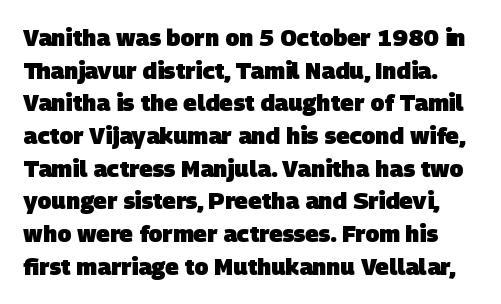
Q: Is the text bold? A: Yes.
Q: Is the text underlined? A: No.
Q: Is the spacing between letters normal or unusually wide? A: Normal.
Q: Is the spacing between lines tight, normal or loose? A: Normal.
